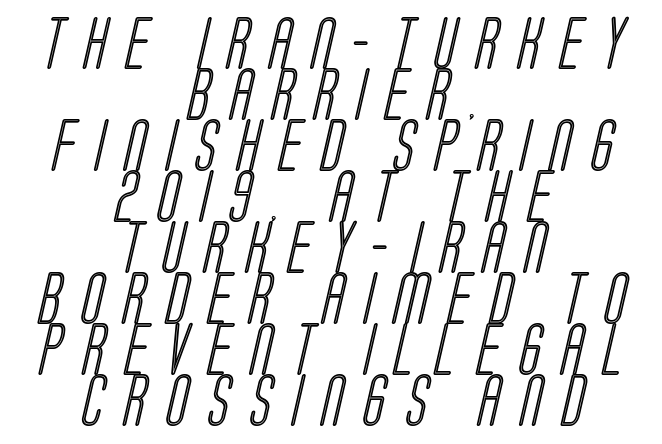
Q: Is the text underlined? A: No.
Q: How is the paragraph aligned? A: Centered.
Q: Is the spacing between letters normal or unusually wide? A: Unusually wide.
Q: Is the spacing between lines tight, normal or loose? A: Tight.
Q: Width (condensed, normal, or wide)? A: Condensed.
Q: x-height? A: Large.
Q: Monospaced? A: No.
